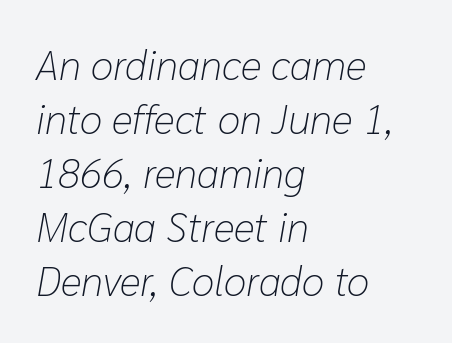
Q: Is the text bold? A: No.
Q: Is the text italic (slanted)? A: Yes, it leans right by about 10 degrees.
Q: Is the text underlined? A: No.
Q: How is the paragraph aligned? A: Left-aligned.
Q: Is the spacing between letters normal or unusually wide? A: Normal.
Q: Is the spacing between lines tight, normal or loose? A: Normal.
Q: Width (condensed, normal, or wide)? A: Normal.
Q: Stroke contrast? A: Low.
Q: x-height? A: Medium.
Q: Monospaced? A: No.
